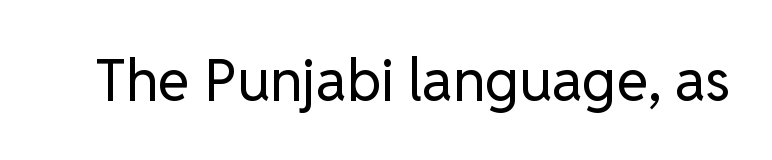
Q: Is the text bold? A: No.
Q: Is the text italic (slanted)? A: No, it is upright.
Q: Is the typeface a serif or a sans-serif typeface? A: Sans-serif.
Q: Is the text underlined? A: No.
Q: Is the spacing between letters normal or unusually wide? A: Normal.
Q: Width (condensed, normal, or wide)? A: Normal.
Q: Stroke contrast? A: Low.
Q: x-height? A: Medium.
Q: Monospaced? A: No.
